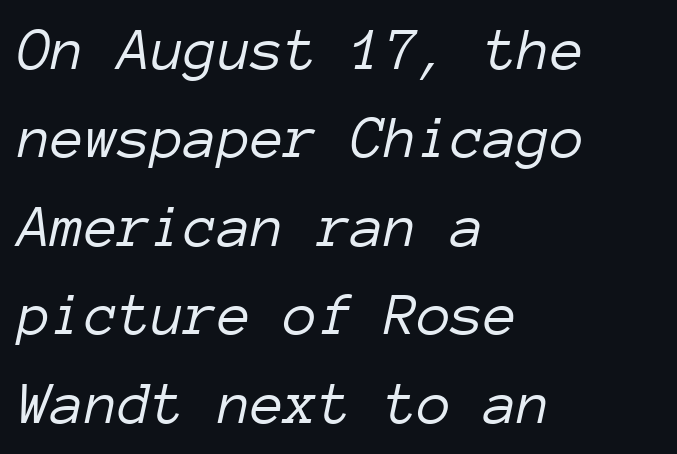
A typesetter would call this leading conventional body-copy spacing. Monospaced: the letters line up in strict vertical columns. Look at the tracking — it's just the regular setting, nothing added. The typesetter chose a ragged-right arrangement here. Bare-footed words on every line. Compared with a typical body face, this is equally light or lighter still.
